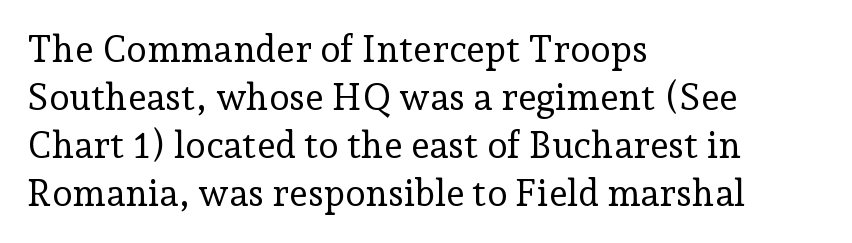
The glyphs in this specimen are seriffed. What's the leading like? Ordinary, nothing unusual. Tracking here is standard; glyphs follow each other at the usual distance. Vertical strokes here are truly vertical. These glyphs show unthickened strokes, regular width or finer.
